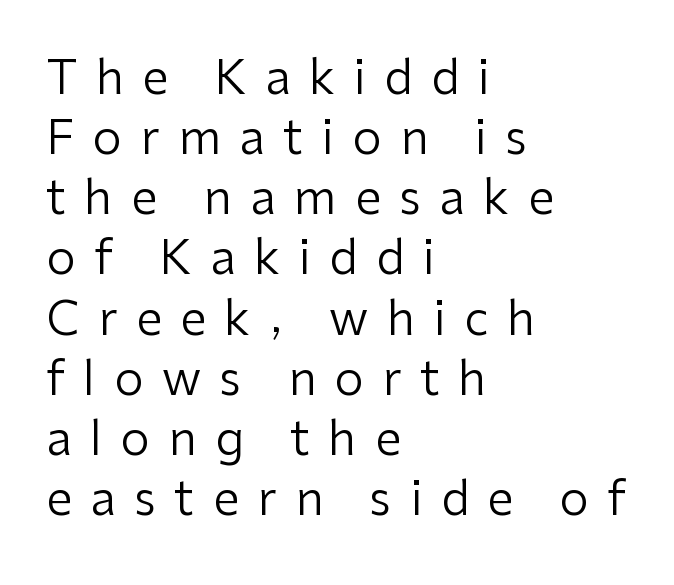
Q: Is the text bold? A: No.
Q: Is the text italic (slanted)? A: No, it is upright.
Q: Is the typeface a serif or a sans-serif typeface? A: Sans-serif.
Q: Is the text underlined? A: No.
Q: How is the paragraph aligned? A: Left-aligned.
Q: Is the spacing between letters normal or unusually wide? A: Unusually wide.
Q: Is the spacing between lines tight, normal or loose? A: Normal.
Q: Width (condensed, normal, or wide)? A: Normal.
Q: Stroke contrast? A: Low.
Q: x-height? A: Medium.
Q: Monospaced? A: No.
